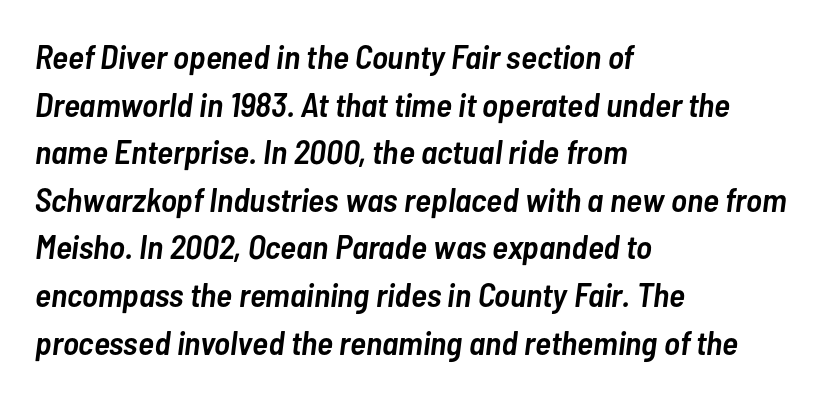
The image shows 34 px semibold, condensed type, italic (leaning right); set left-aligned, normal line spacing (1.4x), normal letter spacing, not underlined; low stroke contrast and a medium x-height.
